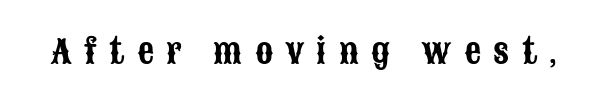
Q: Is the text italic (slanted)? A: No, it is upright.
Q: Is the typeface a serif or a sans-serif typeface? A: Sans-serif.
Q: Is the text underlined? A: No.
Q: Is the spacing between letters normal or unusually wide? A: Unusually wide.
Q: Width (condensed, normal, or wide)? A: Condensed.
Q: Stroke contrast? A: Low.
Q: x-height? A: Large.
Q: Monospaced? A: No.
